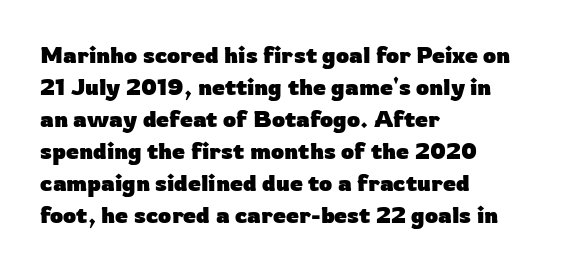
Compared with typical paragraphs, the rows here are spaced about the same. In terms of posture, this sample is upright. You'd pick this weight for a headline — it's a proper bold. Typeset ragged right — the left edge is the straight one.
